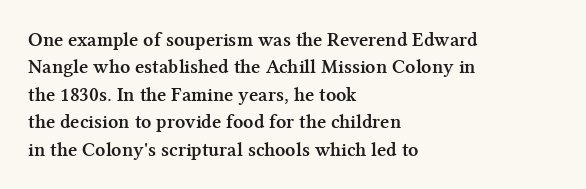
{"italic": "no", "bold": "yes", "underline": "no", "align": "left", "line_spacing": "normal", "line_spacing_ratio": 1.37, "letter_spacing": "normal", "letter_spacing_em": 0.0, "glyph_px": 20}
